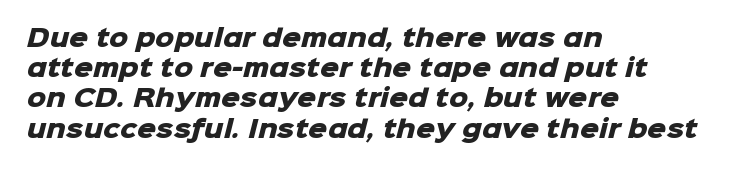
Q: Is the text bold? A: Yes.
Q: Is the text underlined? A: No.
Q: How is the paragraph aligned? A: Left-aligned.
Q: Is the spacing between letters normal or unusually wide? A: Normal.
Q: Is the spacing between lines tight, normal or loose? A: Normal.
